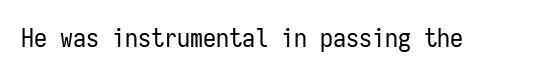
The image shows 26 px text type, upright; set normal letter spacing, not underlined.
